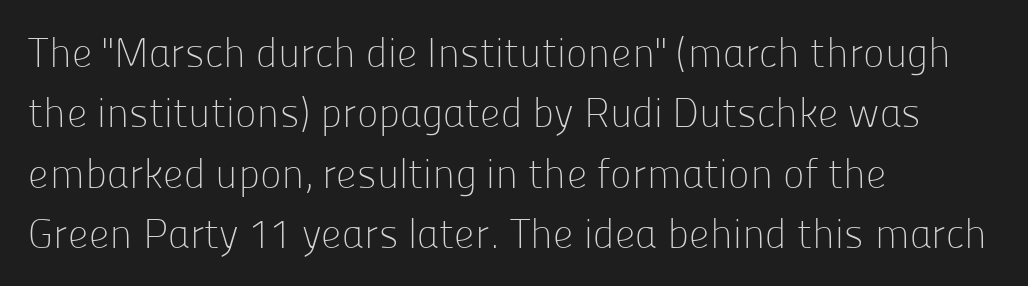
{"serif": "no", "italic": "no", "bold": "no", "weight": "light", "width": "normal", "stroke_contrast": "low", "x_height": "medium", "monospaced": "no", "underline": "no", "align": "left", "line_spacing": "normal", "line_spacing_ratio": 1.47, "letter_spacing": "normal", "letter_spacing_em": 0.0, "glyph_px": 41}
